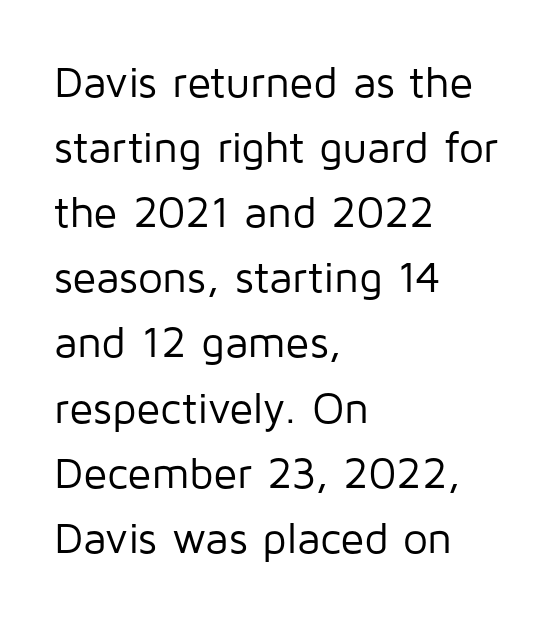
{"serif": "no", "italic": "no", "bold": "no", "weight": "regular", "width": "normal", "stroke_contrast": "low", "x_height": "medium", "monospaced": "no", "underline": "no", "align": "left", "line_spacing": "normal", "line_spacing_ratio": 1.48, "letter_spacing": "normal", "letter_spacing_em": 0.0, "glyph_px": 44}
